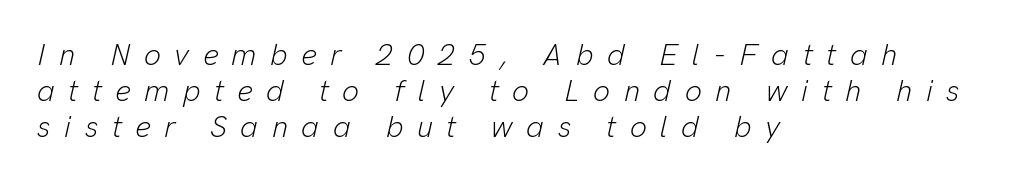
Q: Is the text bold? A: No.
Q: Is the text italic (slanted)? A: Yes, it leans right by about 13 degrees.
Q: Is the text underlined? A: No.
Q: How is the paragraph aligned? A: Left-aligned.
Q: Is the spacing between letters normal or unusually wide? A: Unusually wide.
Q: Width (condensed, normal, or wide)? A: Normal.
Q: Stroke contrast? A: Low.
Q: x-height? A: Medium.
Q: Monospaced? A: No.
